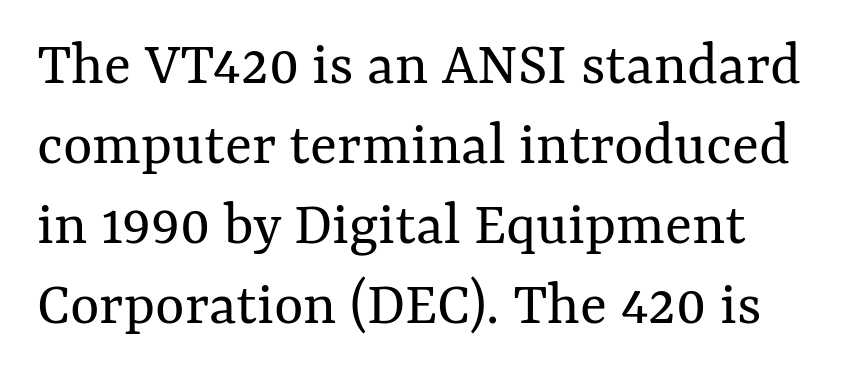
{"italic": "no", "bold": "no", "weight": "regular", "width": "normal", "stroke_contrast": "medium", "x_height": "medium", "monospaced": "no", "underline": "no", "line_spacing": "normal", "line_spacing_ratio": 1.27, "letter_spacing": "normal", "letter_spacing_em": 0.0, "glyph_px": 63}
